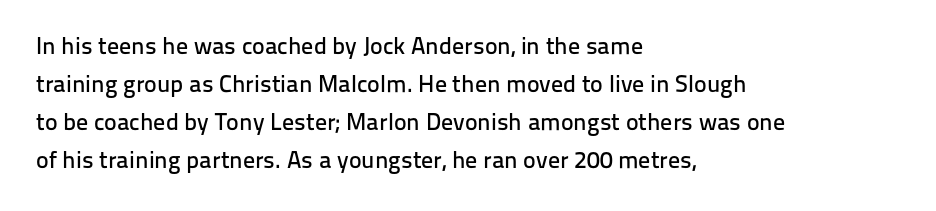
{"italic": "no", "underline": "no", "align": "left", "line_spacing": "normal", "line_spacing_ratio": 1.59, "letter_spacing": "normal", "letter_spacing_em": 0.0, "glyph_px": 24}
